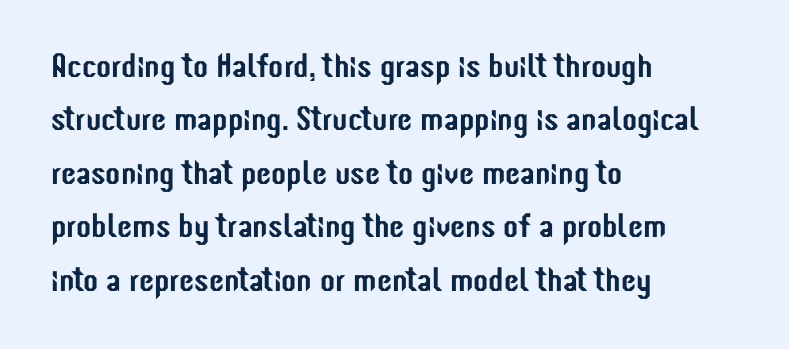
Q: Is the text italic (slanted)? A: No, it is upright.
Q: Is the typeface a serif or a sans-serif typeface? A: Sans-serif.
Q: Is the text underlined? A: No.
Q: How is the paragraph aligned? A: Left-aligned.
Q: Is the spacing between letters normal or unusually wide? A: Normal.
Q: Is the spacing between lines tight, normal or loose? A: Normal.
Q: Width (condensed, normal, or wide)? A: Condensed.
Q: Stroke contrast? A: Low.
Q: x-height? A: Medium.
Q: Monospaced? A: No.
